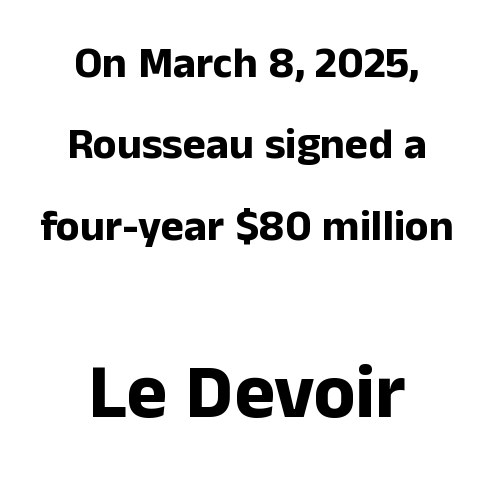
The image shows 77 px bold sans-serif type, upright; set centered, line spacing 1.85x, normal letter spacing, not underlined; the second (bottom) block is 1.75x larger; low stroke contrast and a medium x-height.
